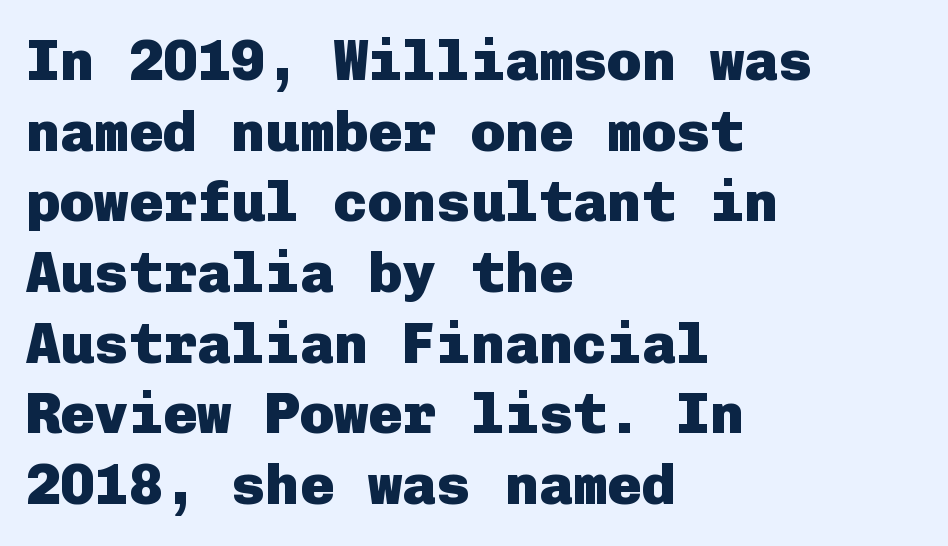
{"serif": "no", "italic": "no", "bold": "yes", "weight": "heavy", "width": "normal", "stroke_contrast": "low", "x_height": "medium", "underline": "no", "align": "left", "line_spacing_ratio": 1.24, "letter_spacing": "normal", "letter_spacing_em": 0.0, "glyph_px": 57}
